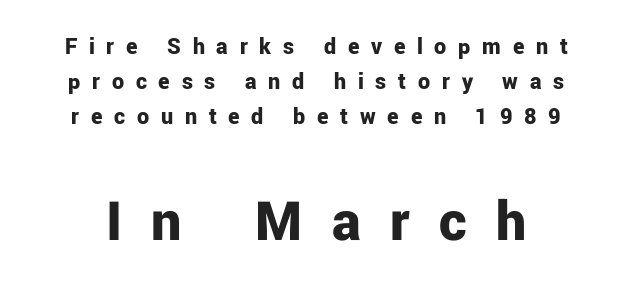
{"serif": "no", "italic": "no", "bold": "yes", "weight": "bold", "width": "normal", "stroke_contrast": "low", "x_height": "medium", "monospaced": "no", "underline": "no", "line_spacing": "normal", "line_spacing_ratio": 1.45, "letter_spacing": "wide", "letter_spacing_em": 0.49, "larger_block": "second", "size_ratio": 2.5, "glyph_px": 60}
